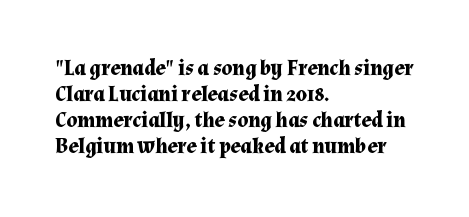
The image shows 21 px bold type, upright; set left-aligned, line spacing 1.24x, normal letter spacing, not underlined.
